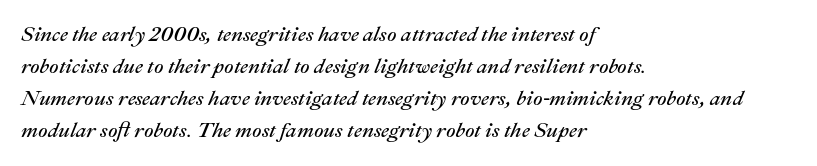
{"italic": "yes", "lean": "right", "slant_degrees": 22, "bold": "no", "underline": "no", "align": "left", "line_spacing": "normal", "line_spacing_ratio": 1.53, "letter_spacing": "normal", "letter_spacing_em": 0.0, "glyph_px": 21}
